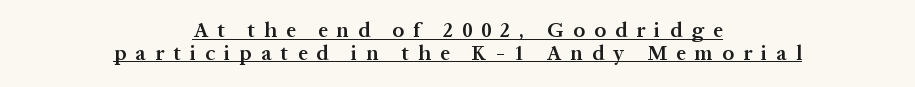
The image shows 21 px text type, upright; set centered, tight line spacing (1.08x), unusually wide letter spacing (+0.44 em), underlined.
